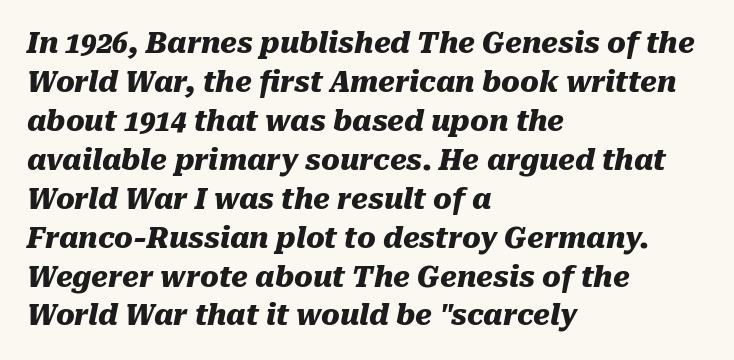
The image shows 28 px heavy type, italic (leaning right); set left-aligned, normal line spacing (1.39x), normal letter spacing, not underlined; medium stroke contrast and a medium x-height.
